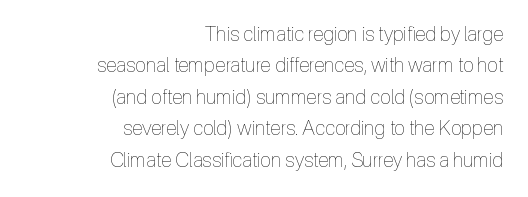
{"italic": "no", "bold": "no", "underline": "no", "align": "right", "line_spacing": "normal", "line_spacing_ratio": 1.57, "letter_spacing": "normal", "letter_spacing_em": 0.0, "glyph_px": 20}
